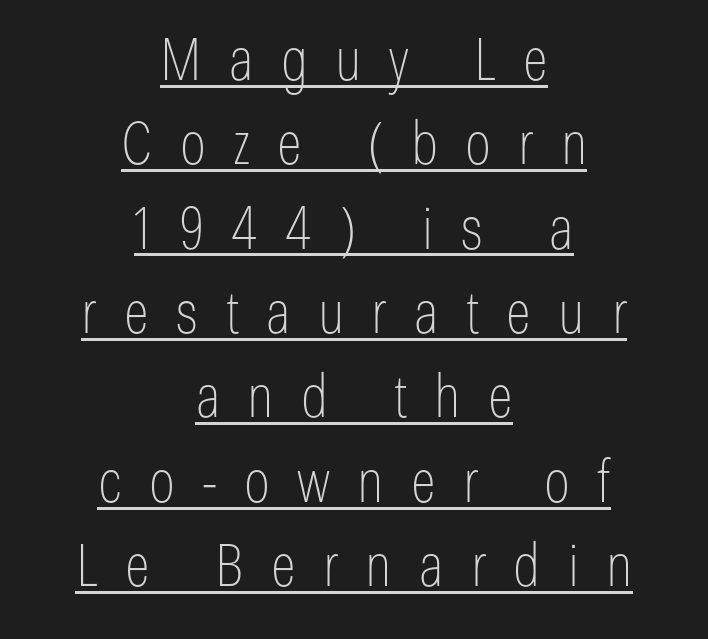
Alignment: centered. The leading is moderate, giving the passage an even texture. These lines were composed using upright roman letters. No heavy texture on the line: the type isn't bold. The typeface chosen for these lines omits serifs.
